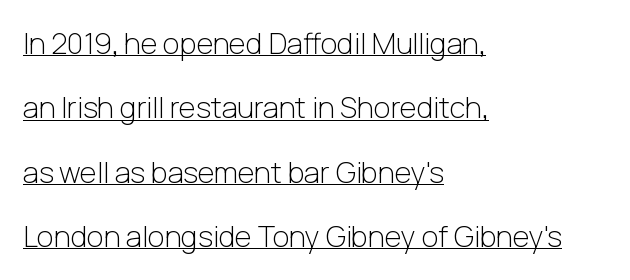
Each letter keeps its own natural width here, so spacing adapts to shape. Visually the block forms a straight wall on the left and a jagged coastline on the right. This rendering employs a face without finishing strokes, i.e., a sans-serif. The vertical gap from one line to the next is large.
